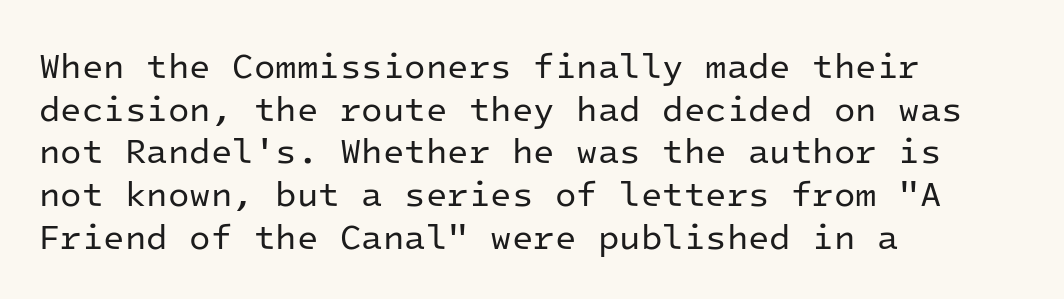
Is this a fixed-width face? Yes — each glyph sits in an identical cell. Every character sits straight up, as roman type does. The foot of each line stays bare and open. Every row of glyphs begins at an identical x-position on the left.
